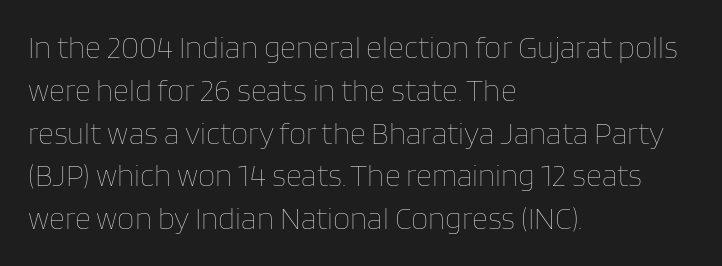
Here the designer chose a conventional face with non-uniform glyph widths. The font sits on the lighter half of the weight spectrum, regular included. Leading: standard. Unlike italic type, these characters show no tilt at all.
